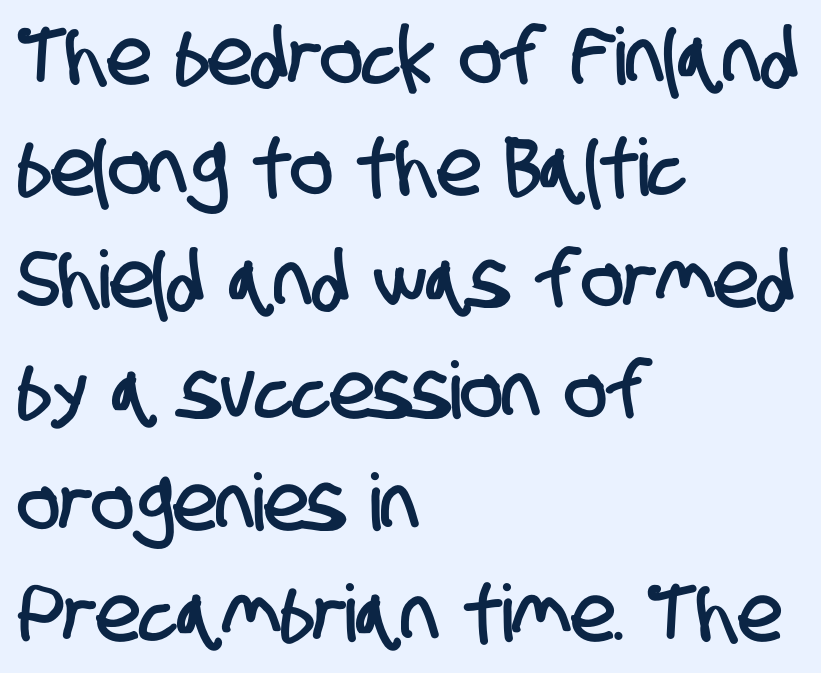
The image shows 79 px condensed sans-serif type; set left-aligned, normal line spacing (1.41x), normal letter spacing, not underlined; low stroke contrast and a large x-height.
